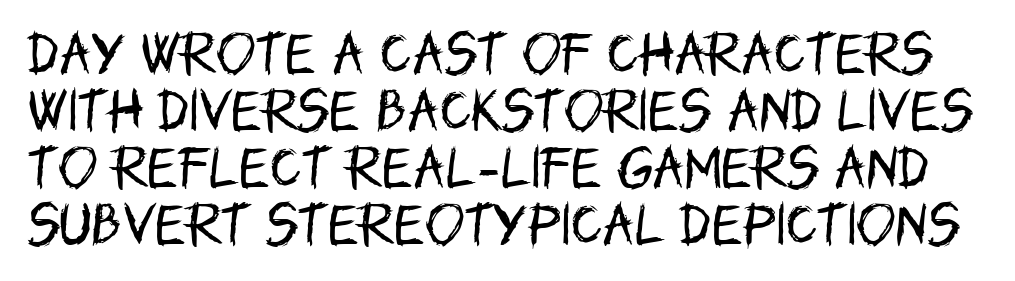
{"serif": "no", "italic": "no", "bold": "no", "weight": "regular", "width": "condensed", "stroke_contrast": "low", "x_height": "large", "monospaced": "no", "underline": "no", "line_spacing_ratio": 1.21, "letter_spacing": "normal", "letter_spacing_em": 0.0, "glyph_px": 47}
